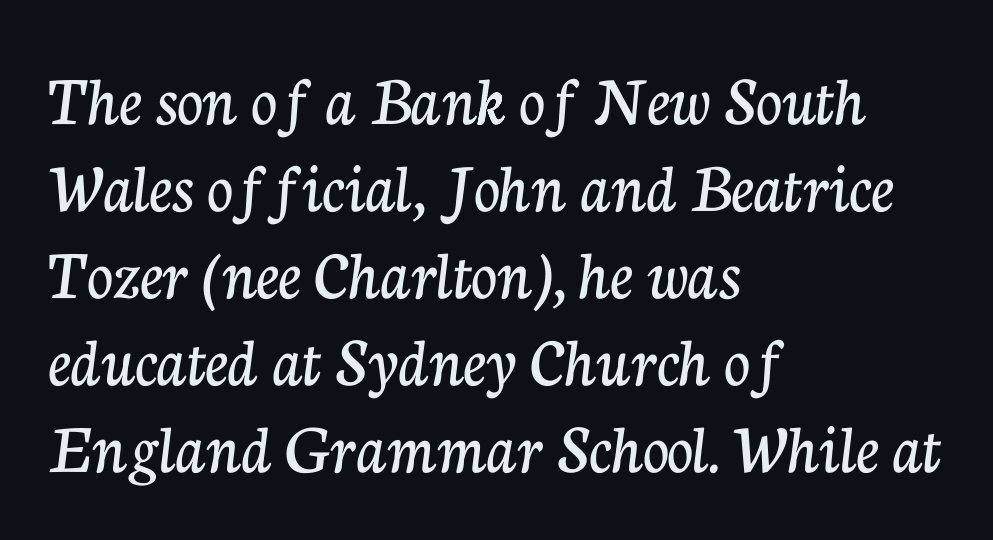
{"serif": "yes", "width": "normal", "stroke_contrast": "low", "x_height": "medium", "monospaced": "no", "underline": "no", "align": "left", "line_spacing_ratio": 1.21, "letter_spacing": "normal", "letter_spacing_em": 0.0, "glyph_px": 72}
